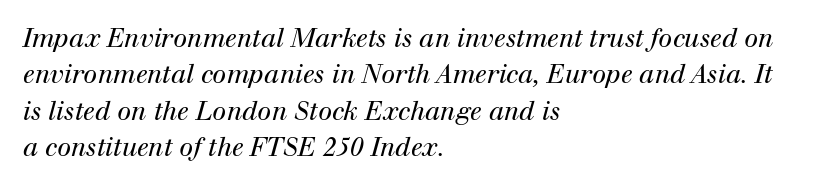
Q: Is the text bold? A: No.
Q: Is the text italic (slanted)? A: Yes, it leans right by about 12 degrees.
Q: Is the text underlined? A: No.
Q: How is the paragraph aligned? A: Left-aligned.
Q: Is the spacing between letters normal or unusually wide? A: Normal.
Q: Is the spacing between lines tight, normal or loose? A: Normal.
